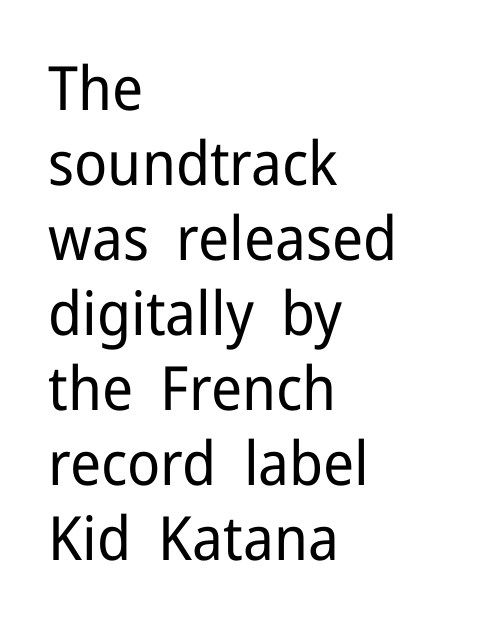
The image shows 61 px regular-weight sans-serif type, upright; set left-aligned, line spacing 1.23x, normal letter spacing, not underlined; low stroke contrast and a medium x-height.
